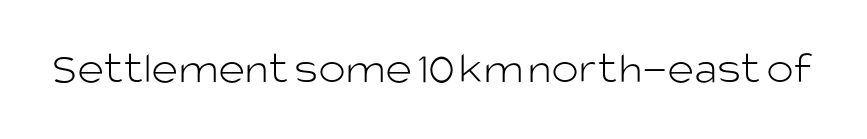
Every character sits straight up, as roman type does. Words float on clear page, feet unadorned. Bold? No — there's no thickening of the strokes. The passage shown has conventional tracking throughout. Here the designer chose a conventional face with non-uniform glyph widths.
